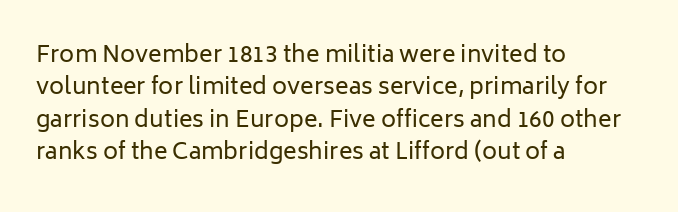
Q: Is the text bold? A: No.
Q: Is the text italic (slanted)? A: No, it is upright.
Q: Is the text underlined? A: No.
Q: How is the paragraph aligned? A: Left-aligned.
Q: Is the spacing between letters normal or unusually wide? A: Normal.
Q: Is the spacing between lines tight, normal or loose? A: Normal.
